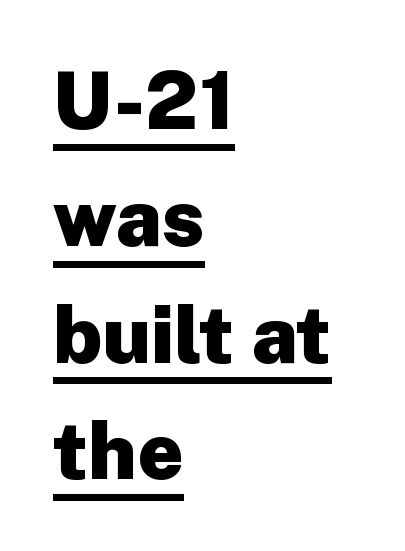
The image shows 80 px heavy sans-serif type, upright; set left-aligned, normal line spacing (1.46x), normal letter spacing, underlined; low stroke contrast and a medium x-height.
